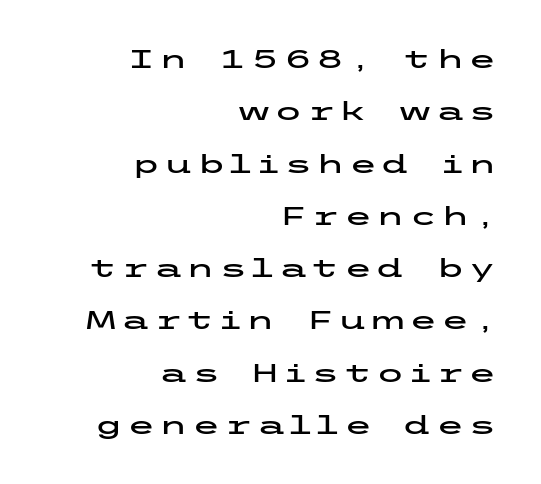
Q: Is the text italic (slanted)? A: No, it is upright.
Q: Is the text underlined? A: No.
Q: How is the paragraph aligned? A: Right-aligned.
Q: Is the spacing between lines tight, normal or loose? A: Loose.
